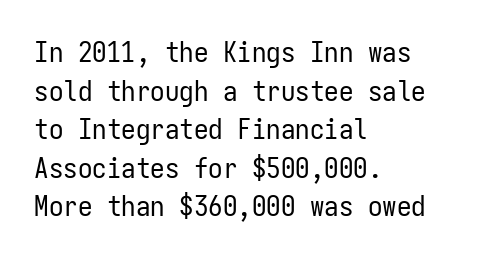
{"serif": "no", "italic": "no", "bold": "no", "weight": "regular", "width": "condensed", "stroke_contrast": "low", "x_height": "medium", "monospaced": "yes", "underline": "no", "align": "left", "line_spacing": "normal", "line_spacing_ratio": 1.33, "letter_spacing": "normal", "letter_spacing_em": 0.0, "glyph_px": 29}
